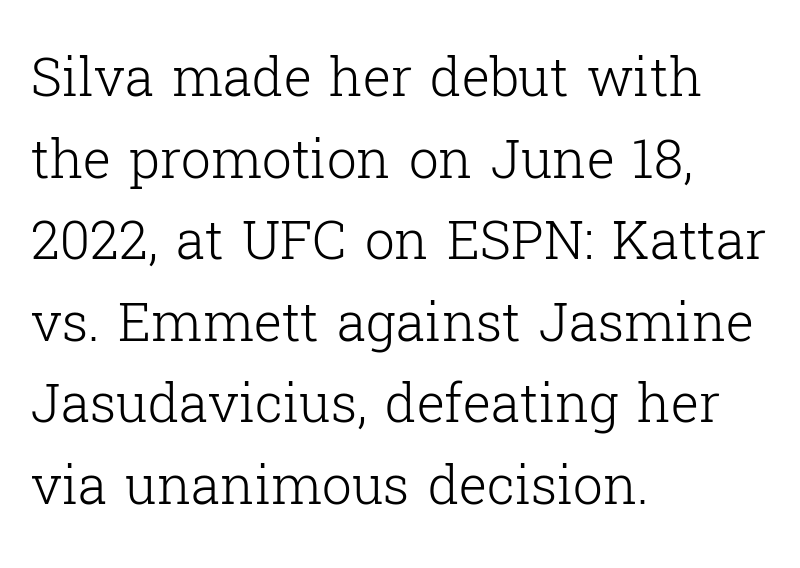
The image shows 53 px light serif type, upright; set left-aligned, normal line spacing (1.54x), normal letter spacing, not underlined; low stroke contrast and a medium x-height.
